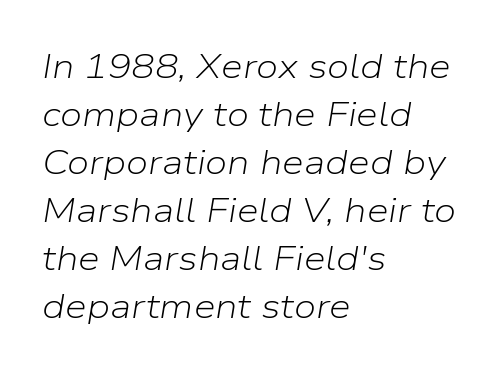
The image shows 35 px light type, italic (leaning right); set left-aligned, normal line spacing (1.37x), normal letter spacing, not underlined; low stroke contrast and a medium x-height.
